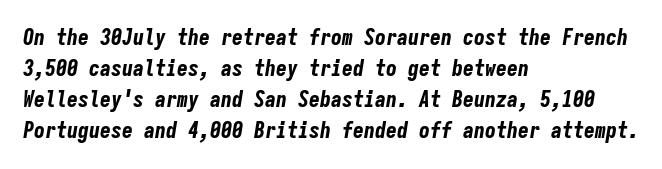
The image shows 22 px bold type, italic (leaning right); set left-aligned, normal line spacing (1.41x), normal letter spacing, not underlined.
